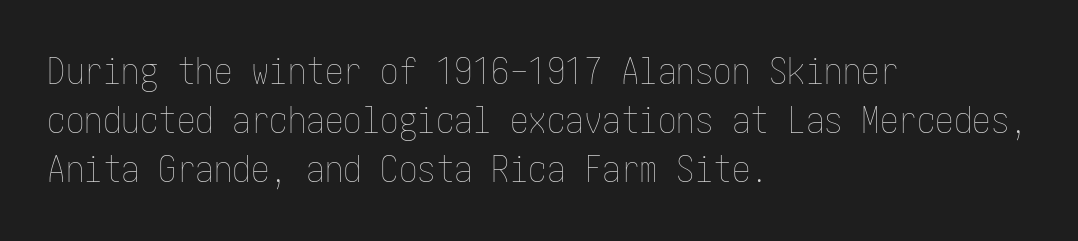
The image shows 37 px thin, condensed type, upright; set left-aligned, normal line spacing (1.33x), normal letter spacing, not underlined; low stroke contrast and a medium x-height.
